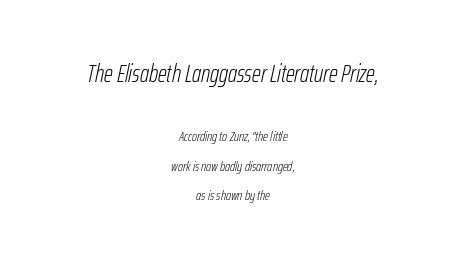
The image shows 25 px text type, italic (leaning right); set centered, loose line spacing (2.09x), normal letter spacing, not underlined; the first (top) block is 1.79x larger.
